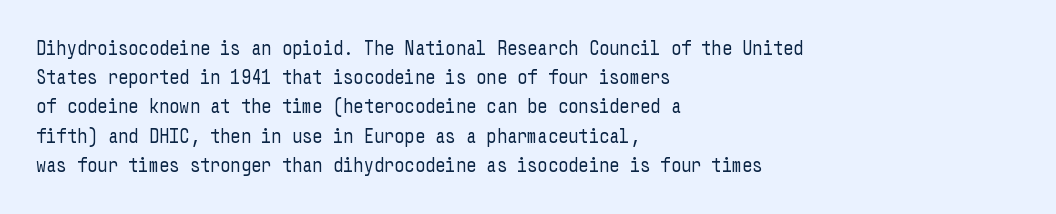
A normal amount of white space separates one row of letters from the next. The foot of each line stays bare and open. The ragged edge is on the right, which tells us the setting is flush left. This sample uses an upright cut, with every glyph sitting square on the baseline. No chunkiness to these letters — they're not bold. Does extra space separate the letters? No, they use regular spacing.
